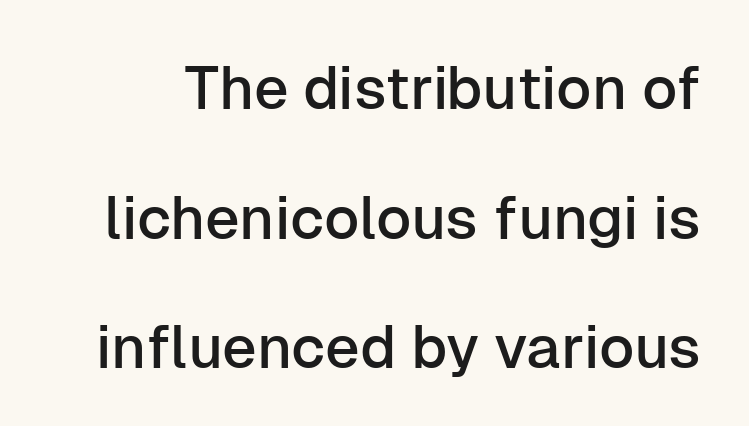
The image shows 60 px sans-serif type, upright; set loose line spacing (2.16x), normal letter spacing, not underlined; low stroke contrast and a medium x-height.
